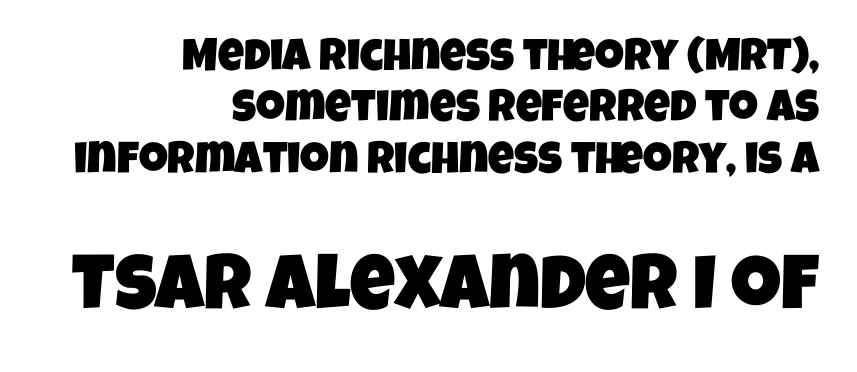
The image shows 78 px condensed sans-serif type; set right-aligned, tight line spacing (1.14x), normal letter spacing, not underlined; the second (bottom) block is 1.73x larger; low stroke contrast and a large x-height.
